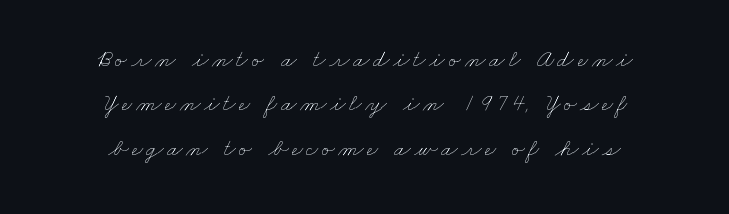
{"bold": "no", "underline": "no", "align": "center", "line_spacing_ratio": 1.85, "glyph_px": 24}
